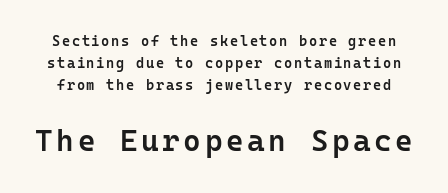
{"serif": "no", "italic": "no", "bold": "semi", "weight": "semibold", "width": "normal", "stroke_contrast": "low", "x_height": "medium", "monospaced": "yes", "underline": "no", "line_spacing": "normal", "line_spacing_ratio": 1.58, "larger_block": "second", "size_ratio": 2.14, "glyph_px": 30}
